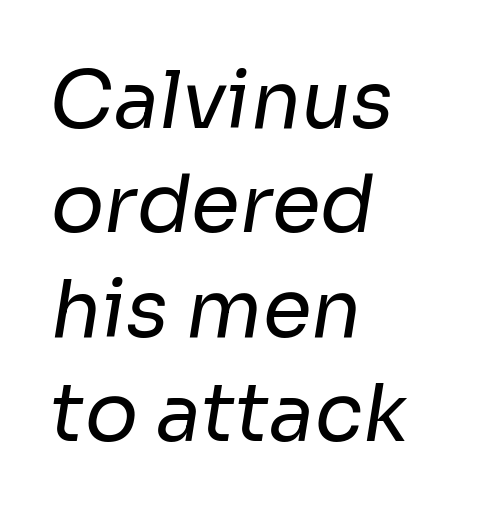
{"serif": "no", "bold": "no", "weight": "regular", "width": "normal", "stroke_contrast": "low", "x_height": "medium", "monospaced": "no", "underline": "no", "align": "left", "line_spacing": "normal", "line_spacing_ratio": 1.32, "letter_spacing": "normal", "letter_spacing_em": 0.0, "glyph_px": 79}
